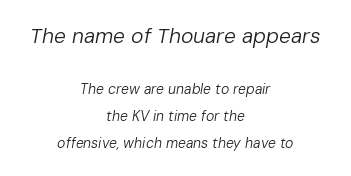
The whole block is typeset with a tilt. The block of text is sparse from top to bottom, with ample space between rows. Type size steps down from the first block to the second. The typeface has the unassuming heft of standard copy or less.
